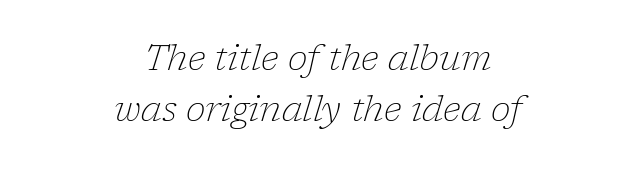
Compared with ordinary roman type, these characters are visibly tilted. Each row of text sits above clean, open space. The rendering shows small feet on the letterforms — a serif design. What stands out about the letter spacing? Nothing — it is the standard amount. The rendering uses natural spacing where letterforms have individual widths.
